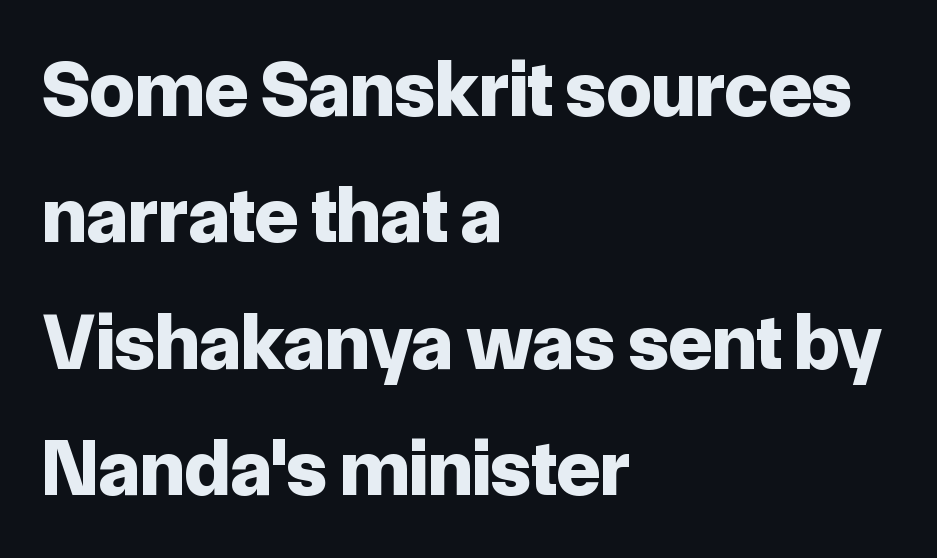
{"serif": "no", "italic": "no", "bold": "yes", "weight": "bold", "width": "normal", "stroke_contrast": "low", "x_height": "medium", "monospaced": "no", "underline": "no", "align": "left", "line_spacing": "normal", "line_spacing_ratio": 1.58, "letter_spacing": "normal", "letter_spacing_em": 0.0, "glyph_px": 80}
